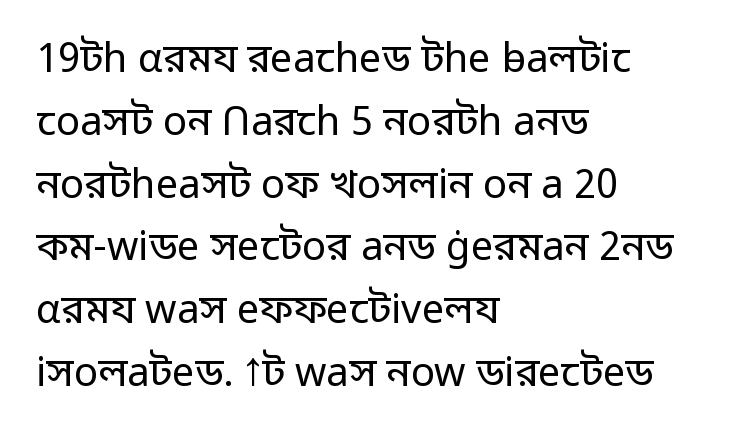
{"serif": "no", "italic": "no", "bold": "no", "weight": "regular", "width": "normal", "stroke_contrast": "low", "x_height": "medium", "monospaced": "no", "underline": "no", "align": "left", "line_spacing": "normal", "line_spacing_ratio": 1.57, "letter_spacing": "normal", "letter_spacing_em": 0.0, "glyph_px": 40}
